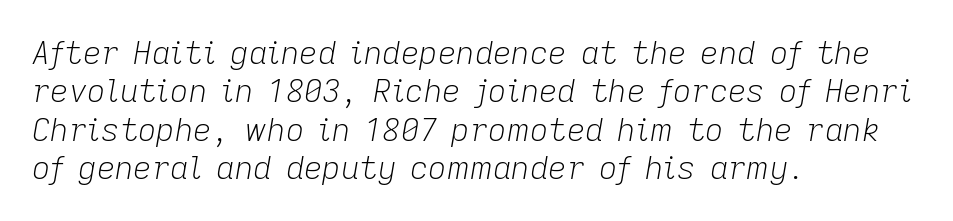
{"italic": "yes", "lean": "right", "slant_degrees": 9, "bold": "no", "weight": "light", "width": "normal", "stroke_contrast": "low", "x_height": "medium", "monospaced": "no", "underline": "no", "align": "left", "line_spacing_ratio": 1.2, "letter_spacing": "normal", "letter_spacing_em": 0.0, "glyph_px": 32}
